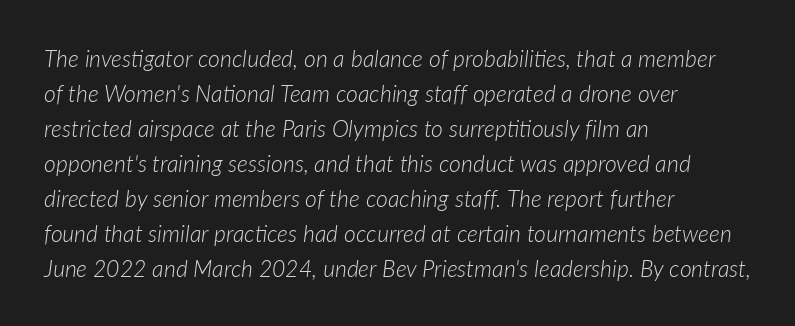
The image shows 23 px text type, italic (leaning right); set left-aligned, normal line spacing (1.52x), normal letter spacing, not underlined.
